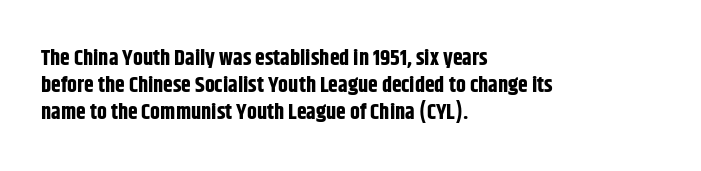
A typesetter would mark this as roman, not italic. What stands out about the letter spacing? Nothing — it is the standard amount. The baseline area is clear. Caption: bold face, heavy strokes.
